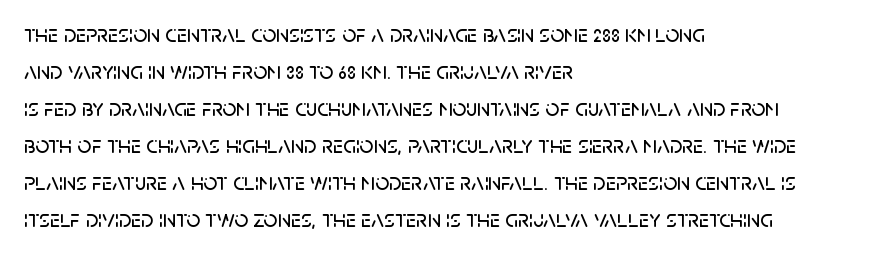
This is roman type, the default non-slanted kind. The lines in this sample share a left origin and differ only in where they stop. Glance below the letters and you will spot only blank space. The line-height multiplier appears to be the usual default. No extra tracking has been applied to these lines.
